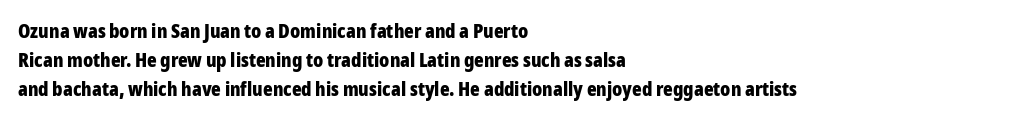
Q: Is the text bold? A: Yes.
Q: Is the text italic (slanted)? A: No, it is upright.
Q: Is the text underlined? A: No.
Q: How is the paragraph aligned? A: Left-aligned.
Q: Is the spacing between letters normal or unusually wide? A: Normal.
Q: Is the spacing between lines tight, normal or loose? A: Normal.
